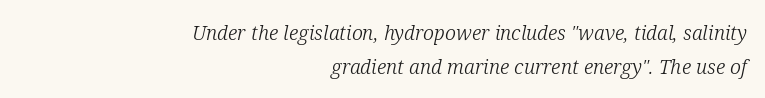
Rows of type keep a routine distance in the vertical direction. Heft: none added — not bold. Plain, unruled lines of type. How are the letters spaced? Ordinarily, with no added tracking. In terms of posture, this sample is oblique.
